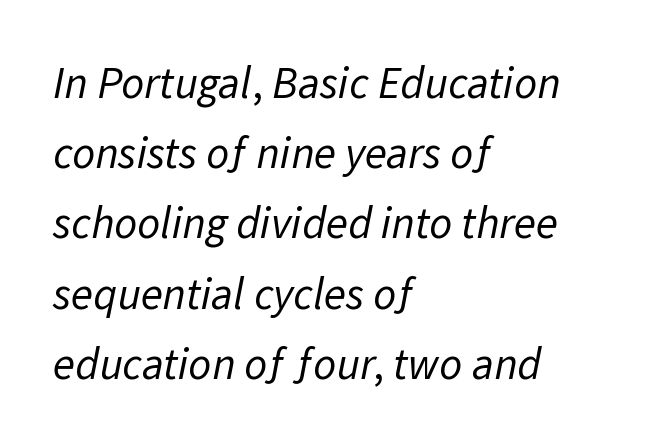
The image shows 45 px regular-weight sans-serif type; set left-aligned, normal line spacing (1.56x), normal letter spacing, not underlined; low stroke contrast and a medium x-height.
